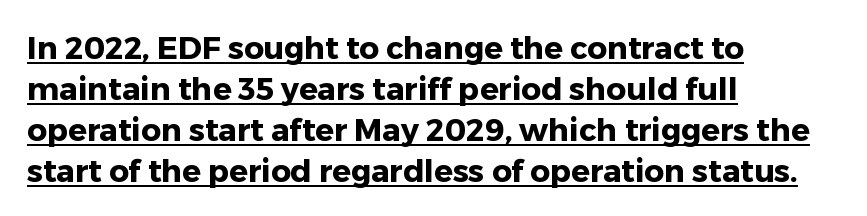
Q: Is the text bold? A: Yes.
Q: Is the text italic (slanted)? A: No, it is upright.
Q: Is the typeface a serif or a sans-serif typeface? A: Sans-serif.
Q: Is the text underlined? A: Yes.
Q: How is the paragraph aligned? A: Left-aligned.
Q: Is the spacing between letters normal or unusually wide? A: Normal.
Q: Is the spacing between lines tight, normal or loose? A: Normal.
Q: Width (condensed, normal, or wide)? A: Normal.
Q: Stroke contrast? A: Low.
Q: x-height? A: Medium.
Q: Monospaced? A: No.
